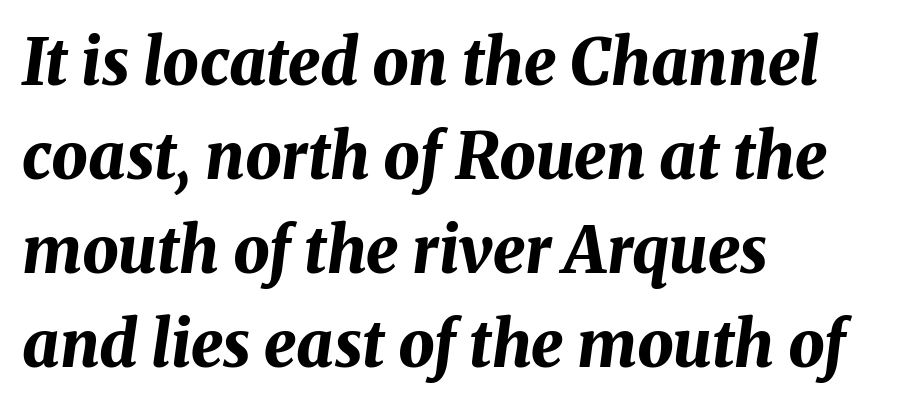
Here the designer chose a conventional face with non-uniform glyph widths. These lines carry a lot of weight — the face is fully bold. Baseline-to-baseline distance is the conventional proportion of letter height. This rendering uses left alignment, leaving the right contour irregular. Rule under the text: the space is simply empty.
